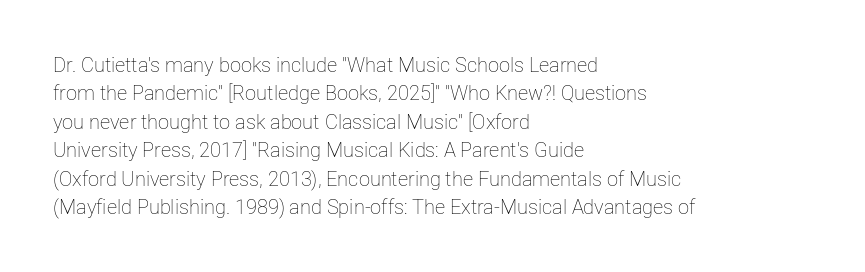
{"italic": "no", "bold": "no", "underline": "no", "align": "left", "line_spacing": "normal", "line_spacing_ratio": 1.42, "letter_spacing": "normal", "letter_spacing_em": 0.0, "glyph_px": 20}
